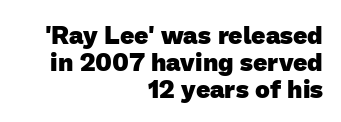
The image shows 25 px bold type; set right-aligned, tight line spacing (1.08x), normal letter spacing, not underlined.
